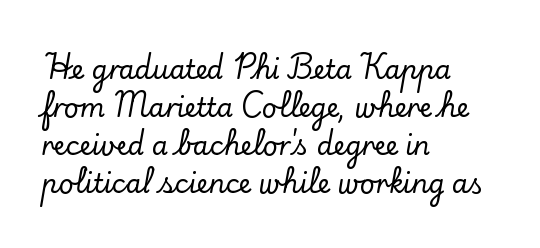
Q: Is the text italic (slanted)? A: Yes.
Q: Is the text underlined? A: No.
Q: How is the paragraph aligned? A: Left-aligned.
Q: Is the spacing between letters normal or unusually wide? A: Normal.
Q: Is the spacing between lines tight, normal or loose? A: Normal.
